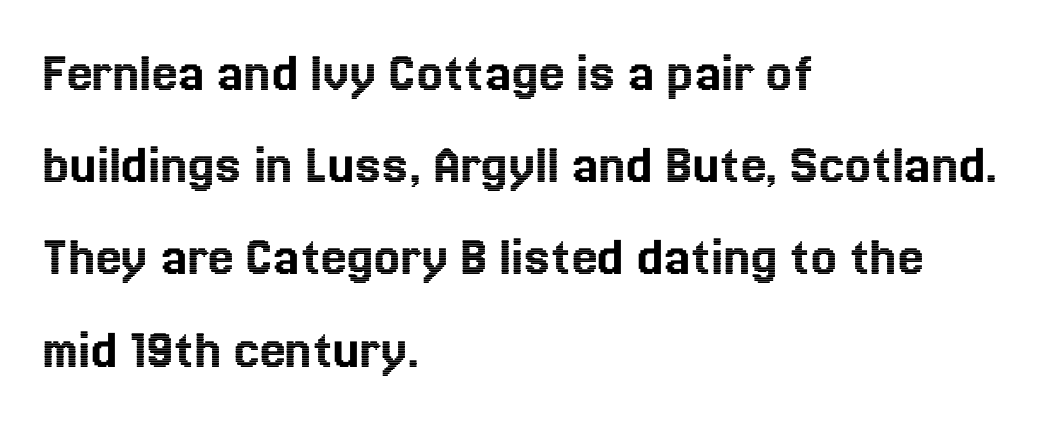
The image shows 58 px text type, upright; set left-aligned, normal line spacing (1.59x), normal letter spacing, not underlined; a medium x-height.
